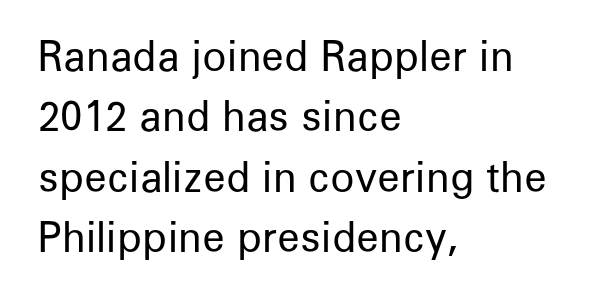
Compared with a centered layout, this one pins lines to the left instead. The glyphs in this specimen are sans serif. Plain, unruled lines of type. How are the letters spaced? Ordinarily, with no added tracking. Do the characters align in a grid? No, the font is proportional. The letters look calm and open, with moderate or lighter stems.
